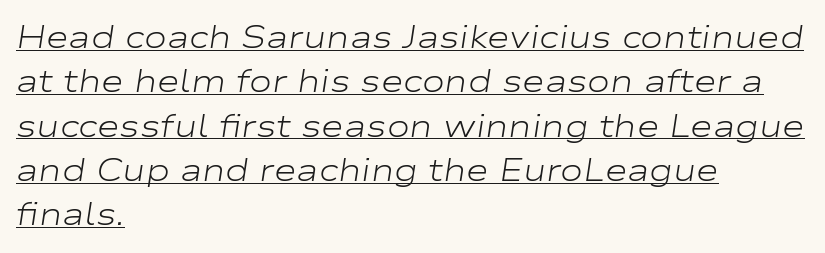
Q: Is the text bold? A: No.
Q: Is the text italic (slanted)? A: Yes, it leans right by about 9 degrees.
Q: Is the text underlined? A: Yes.
Q: How is the paragraph aligned? A: Left-aligned.
Q: Is the spacing between letters normal or unusually wide? A: Normal.
Q: Is the spacing between lines tight, normal or loose? A: Normal.
Q: Width (condensed, normal, or wide)? A: Wide.
Q: Stroke contrast? A: Low.
Q: x-height? A: Medium.
Q: Monospaced? A: No.
